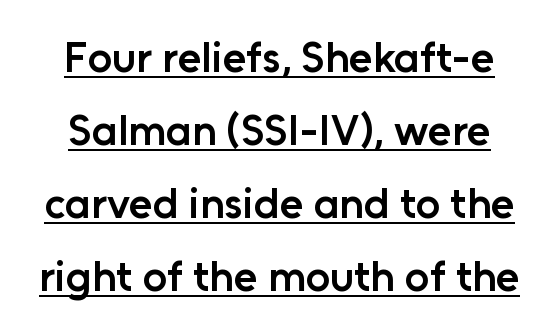
The lettering is marked with a stroke running underneath it. Check where the strokes stop: nothing finishes them off — pure sans. The passage shown has conventional tracking throughout. Unlike italic type, these characters show no tilt at all. The rows are spaced the way most documents space them. A semibold gives these letters moderate extra thickness, short of bold.
